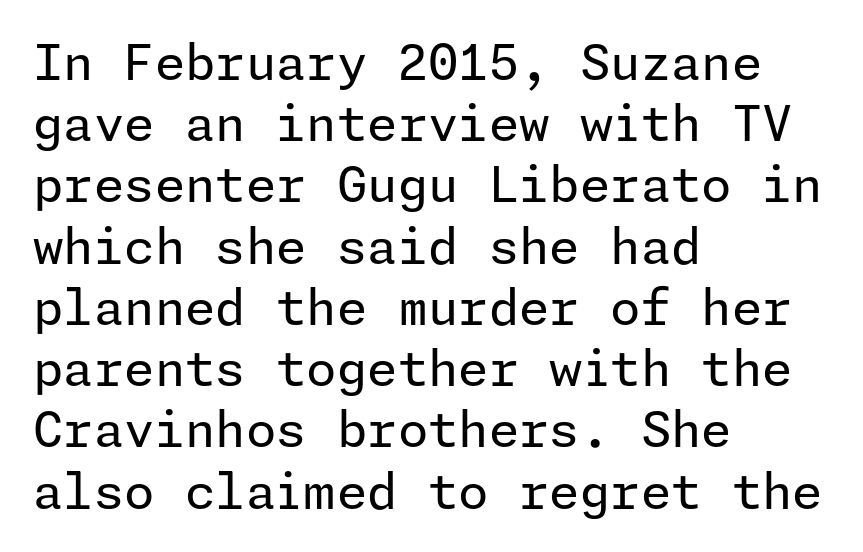
Each new line begins a customary step beneath the previous one. The weight tops out at a normal text grade. Italic? Not at all — the glyphs are vertical. Every row of glyphs begins at an identical x-position on the left.
